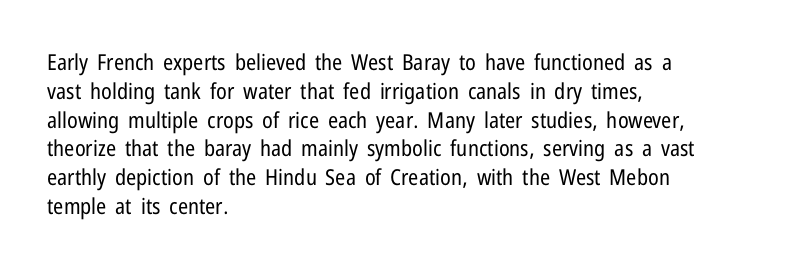
{"italic": "no", "bold": "no", "underline": "no", "align": "left", "line_spacing": "normal", "line_spacing_ratio": 1.31, "letter_spacing": "normal", "letter_spacing_em": 0.0, "glyph_px": 22}
